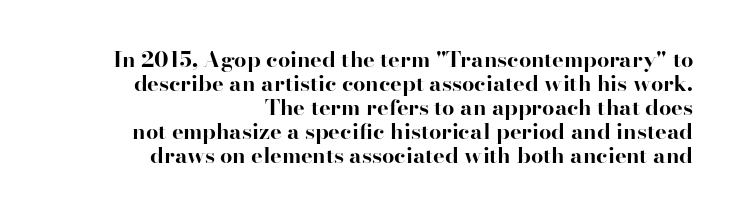
Compared with an ordinary text face, these strokes are far heavier — a full bold. Vertically, the passage feels compressed, each row crowding the next. Descenders are the only things crossing below the line. Is there any slant? The stems are plumb.
